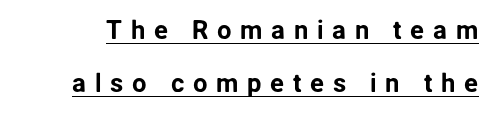
Q: Is the text italic (slanted)? A: No, it is upright.
Q: Is the text underlined? A: Yes.
Q: Is the spacing between letters normal or unusually wide? A: Unusually wide.
Q: Is the spacing between lines tight, normal or loose? A: Loose.
